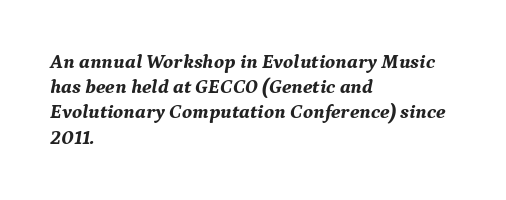
{"italic": "yes", "lean": "right", "slant_degrees": 9, "bold": "yes", "underline": "no", "align": "left", "line_spacing": "normal", "line_spacing_ratio": 1.26, "letter_spacing": "normal", "letter_spacing_em": 0.0, "glyph_px": 20}
